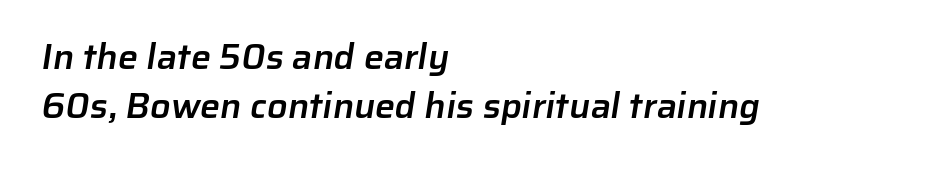
{"serif": "no", "bold": "semi", "weight": "semibold", "width": "normal", "stroke_contrast": "low", "x_height": "medium", "monospaced": "no", "underline": "no", "align": "left", "line_spacing": "normal", "line_spacing_ratio": 1.35, "letter_spacing": "normal", "letter_spacing_em": 0.0, "glyph_px": 36}
